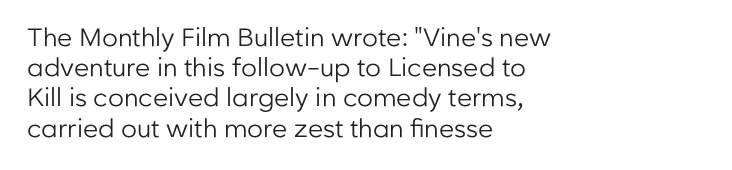
In terms of posture, this sample is upright. The rendering keeps characters at their native spacing. Caption: face not bold, strokes unweighted. The string is rendered with underlining switched off. Horizontal alignment here is leftward, the default for most running prose.
